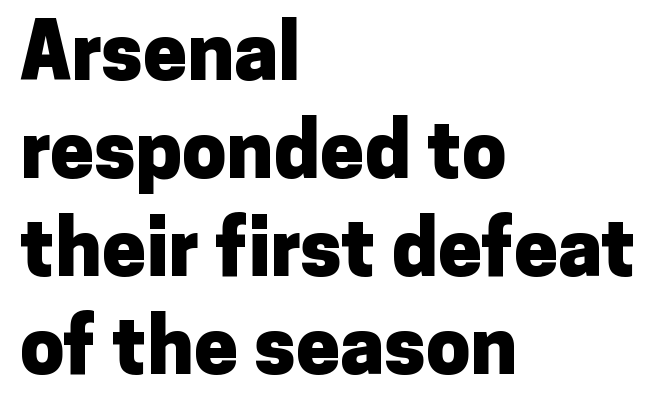
Examine the stroke ends and you'll find no serifs. Strong, thick strokes mark this as bold type. The face used here is rendered with its standard letterfit. Quick note: underline off. Does the lettering tilt? It doesn't — this is upright.
